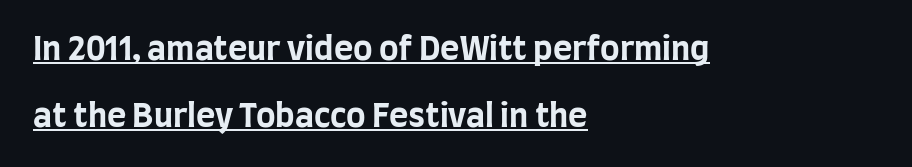
The lines in this sample share a left origin and differ only in where they stop. I'd call this a sans setting — the letters go barefoot. Somebody hit Ctrl+U on this one — the words are underlined. Each letter keeps its own natural width here, so spacing adapts to shape. Typesetter's note: full bold, strokes at maximum text heaviness. Observe the ordinary spacing: letters are neighbours, not strangers.
